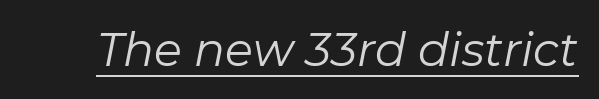
Q: Is the text bold? A: No.
Q: Is the text italic (slanted)? A: Yes, it leans right by about 11 degrees.
Q: Is the text underlined? A: Yes.
Q: Is the spacing between letters normal or unusually wide? A: Normal.
Q: Width (condensed, normal, or wide)? A: Normal.
Q: Stroke contrast? A: Low.
Q: x-height? A: Medium.
Q: Monospaced? A: No.
